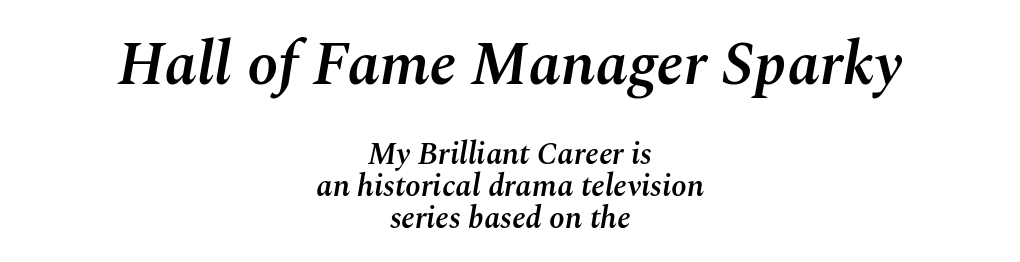
Q: Is the text bold? A: Semi-bold.
Q: Is the text italic (slanted)? A: Yes, it leans right by about 10 degrees.
Q: Is the text underlined? A: No.
Q: How is the paragraph aligned? A: Centered.
Q: Is the spacing between letters normal or unusually wide? A: Normal.
Q: Is the spacing between lines tight, normal or loose? A: Tight.
Q: Which block of text is set in a larger size, the first (top) or the second (bottom)? A: The first (top) one.
Q: Width (condensed, normal, or wide)? A: Normal.
Q: Stroke contrast? A: Medium.
Q: x-height? A: Medium.
Q: Monospaced? A: No.
